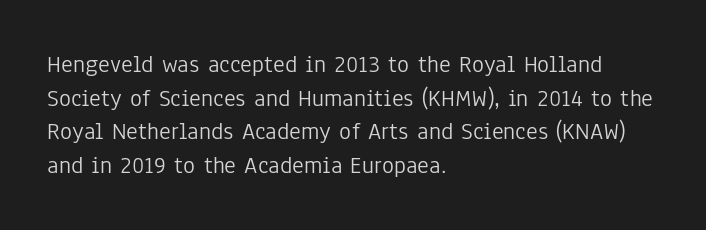
{"italic": "no", "bold": "no", "underline": "no", "align": "left", "line_spacing": "normal", "line_spacing_ratio": 1.35, "letter_spacing": "normal", "letter_spacing_em": 0.0, "glyph_px": 25}
